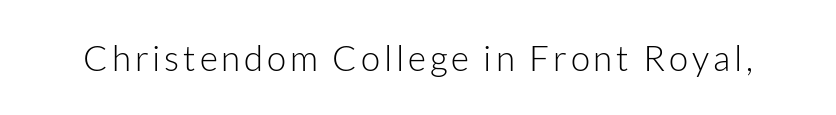
The image shows 35 px light sans-serif type, upright; set not underlined; low stroke contrast and a medium x-height.
